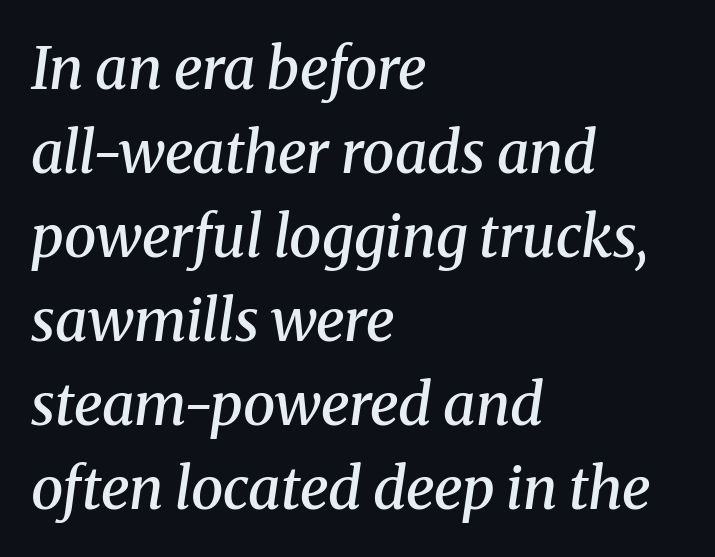
The image shows 58 px semibold serif type, italic (leaning right); set left-aligned, normal line spacing (1.45x), normal letter spacing, not underlined; medium stroke contrast and a medium x-height.
